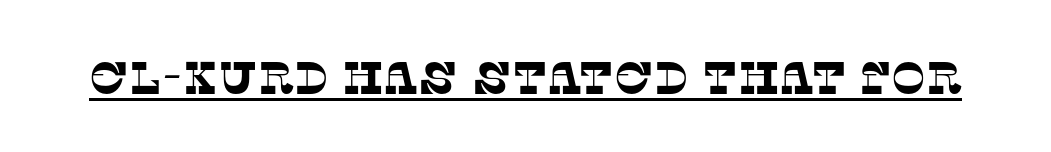
Nobody touched the tracking dial on this one. Note: serifs present on the glyphs. These lines are rendered in a variable-pitch font. The face used here appears with an underline applied.
